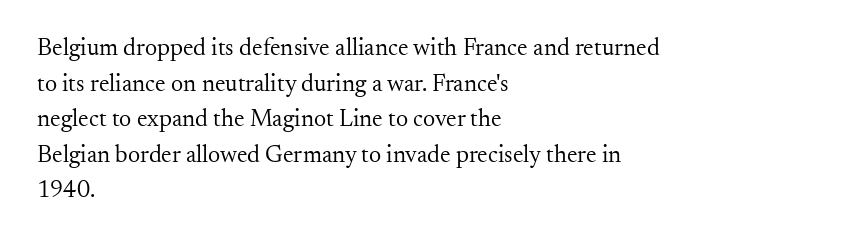
Q: Is the text bold? A: No.
Q: Is the text italic (slanted)? A: No, it is upright.
Q: Is the text underlined? A: No.
Q: How is the paragraph aligned? A: Left-aligned.
Q: Is the spacing between letters normal or unusually wide? A: Normal.
Q: Is the spacing between lines tight, normal or loose? A: Normal.
